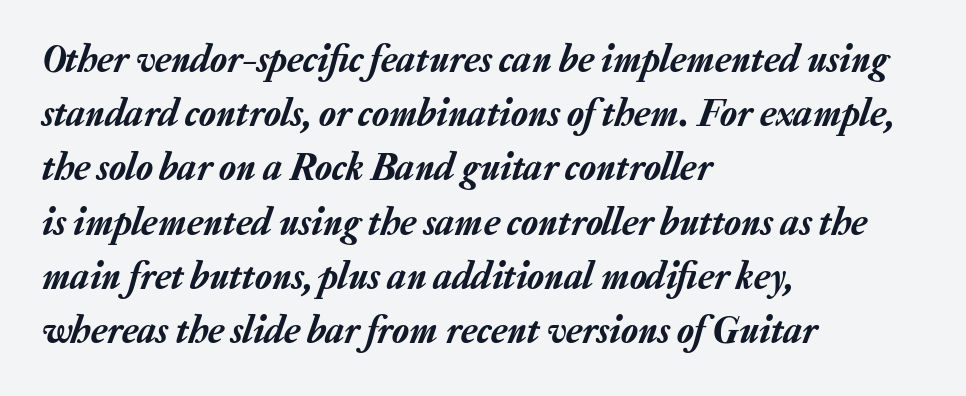
Q: Is the text italic (slanted)? A: Yes, it leans right by about 20 degrees.
Q: Is the text underlined? A: No.
Q: How is the paragraph aligned? A: Left-aligned.
Q: Is the spacing between letters normal or unusually wide? A: Normal.
Q: Is the spacing between lines tight, normal or loose? A: Normal.
Q: Width (condensed, normal, or wide)? A: Normal.
Q: Stroke contrast? A: Low.
Q: x-height? A: Medium.
Q: Monospaced? A: No.
